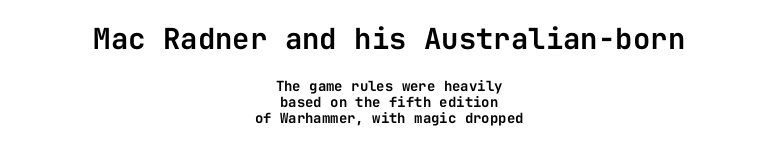
I'd call this a sans setting — the letters go barefoot. Standard letterfit; no display-style spreading of the glyphs. Rule under the text: the space is simply empty. Block one is the big one; block two sits smaller underneath. Teacher's note: observe the equal gaps on both sides — that is centered alignment.
